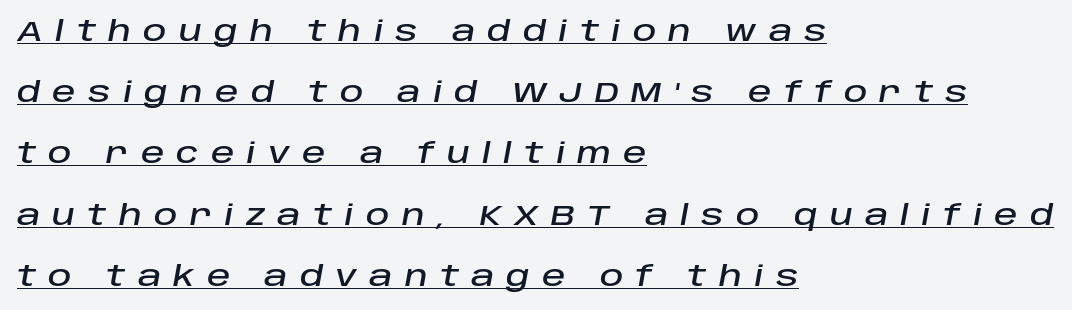
Check the space under the baseline: a stroke is drawn there. Characters follow at a spacing far wider than the type designer built in. Is this a fixed-width face? No — the glyphs have proportional, varying widths. In CSS terms this would be text-align: left. Posture: slanted. Airy leading.
